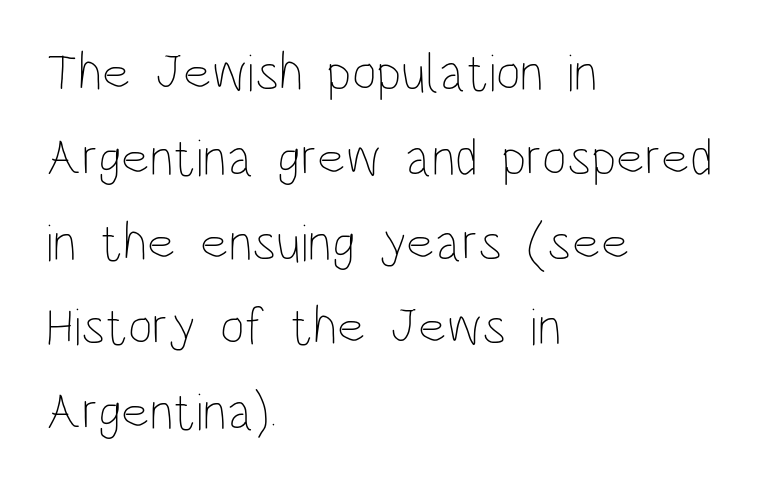
{"italic": "no", "bold": "no", "weight": "thin", "width": "condensed", "stroke_contrast": "low", "x_height": "large", "monospaced": "no", "underline": "no", "align": "left", "line_spacing": "normal", "line_spacing_ratio": 1.6, "letter_spacing": "normal", "letter_spacing_em": 0.0, "glyph_px": 53}
